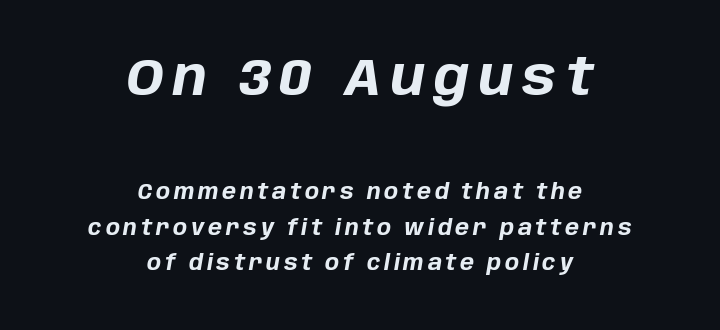
The image shows 52 px bold type, italic (leaning right); set centered, normal line spacing (1.69x), not underlined; the first (top) block is 2.48x larger; low stroke contrast and a large x-height.
